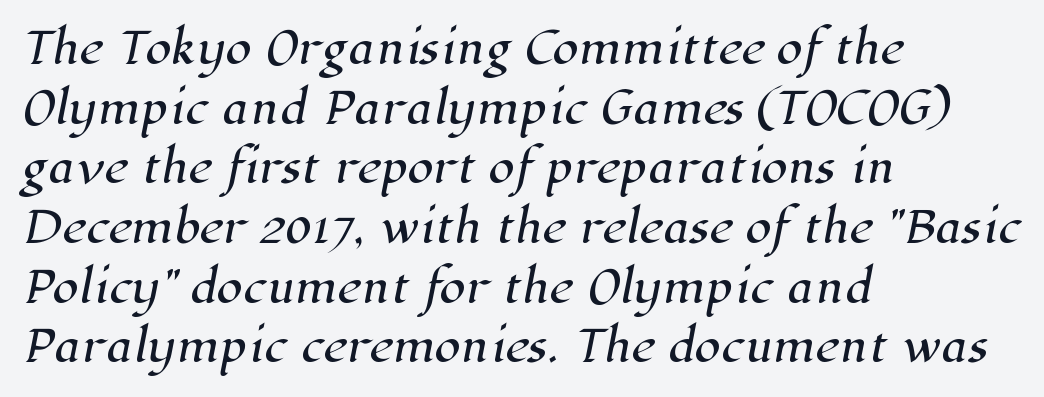
The image shows 42 px serif type; set left-aligned, normal line spacing (1.42x), normal letter spacing, not underlined; high stroke contrast and a medium x-height.
